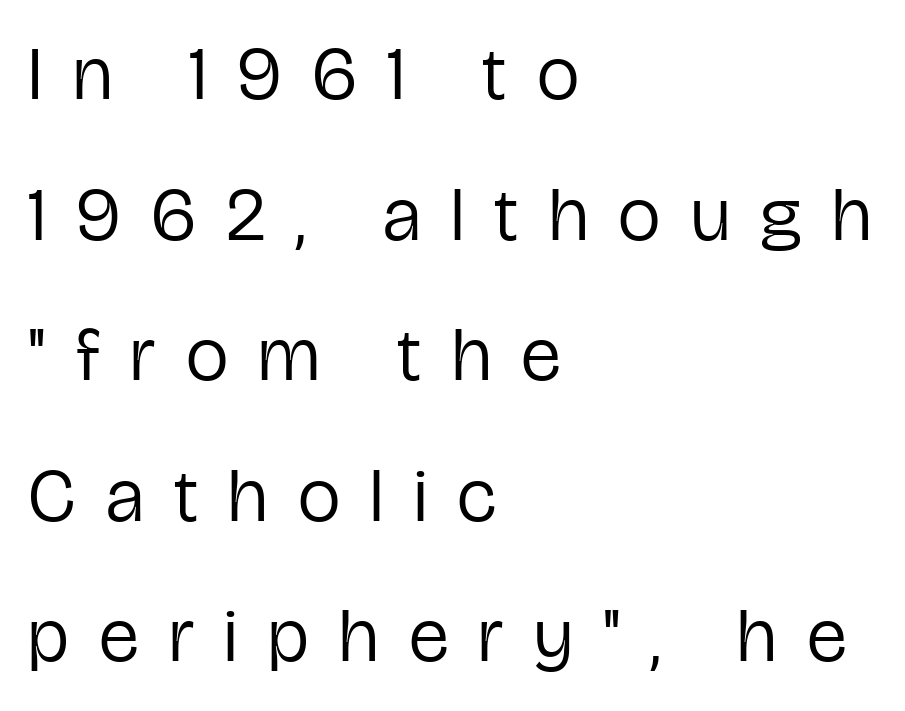
Is this a fixed-width face? No — the glyphs have proportional, varying widths. The baseline area is clear. Compared with typical body copy, the letter spacing here is much looser. Compared with a typical body face, this is equally light or lighter still. No feet cap the strokes, marking this as sans-serif type. No italicization has been applied; the sample stays upright.
